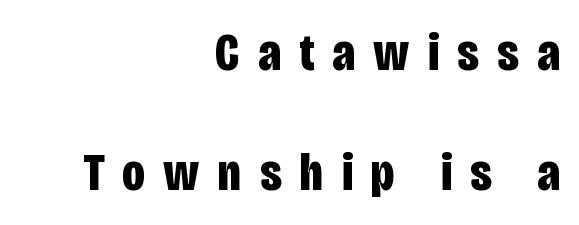
{"serif": "no", "italic": "no", "bold": "yes", "weight": "bold", "width": "condensed", "stroke_contrast": "low", "x_height": "large", "monospaced": "no", "underline": "no", "align": "right", "line_spacing": "loose", "line_spacing_ratio": 2.23, "letter_spacing": "wide", "letter_spacing_em": 0.34, "glyph_px": 54}
